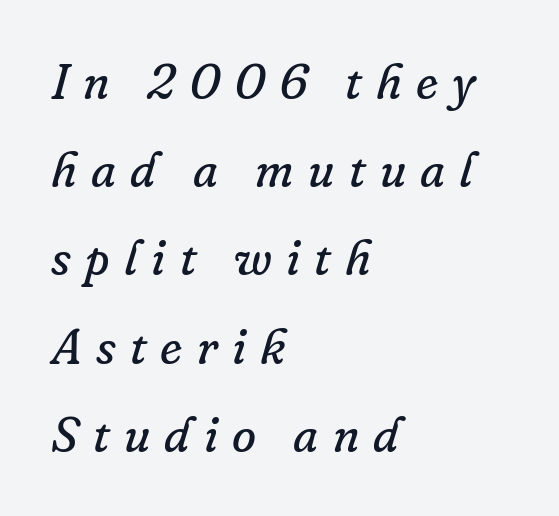
The image shows 49 px regular-weight serif type, italic (leaning right); set left-aligned, line spacing 1.8x, unusually wide letter spacing (+0.29 em), not underlined; low stroke contrast and a small x-height.
